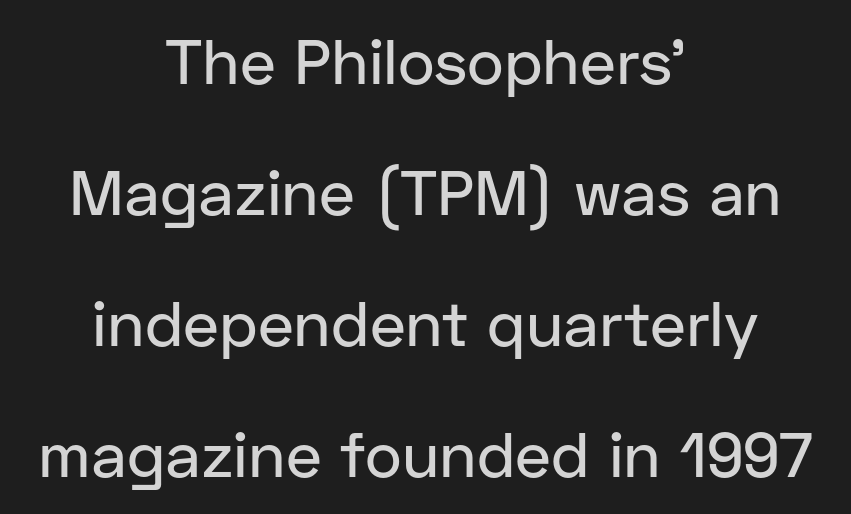
The image shows 63 px sans-serif type, upright; set centered, loose line spacing (2.08x), normal letter spacing, not underlined; low stroke contrast and a medium x-height.
